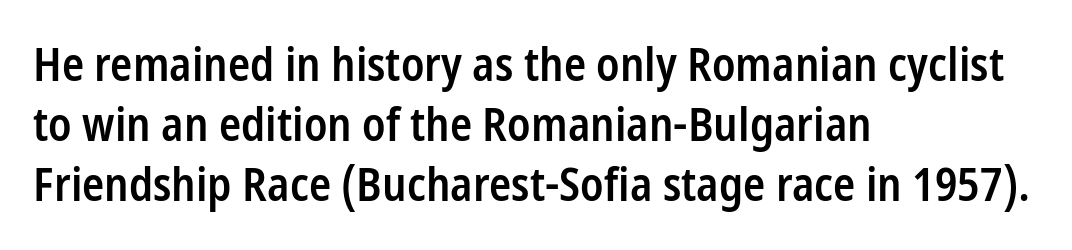
The image shows 46 px semibold, condensed sans-serif type, upright; set left-aligned, normal line spacing (1.3x), normal letter spacing, not underlined; low stroke contrast and a medium x-height.
